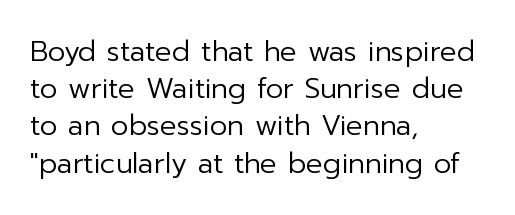
{"serif": "no", "italic": "no", "bold": "no", "weight": "regular", "width": "normal", "stroke_contrast": "low", "x_height": "medium", "monospaced": "no", "underline": "no", "align": "left", "line_spacing": "normal", "line_spacing_ratio": 1.33, "letter_spacing": "normal", "letter_spacing_em": 0.0, "glyph_px": 28}
